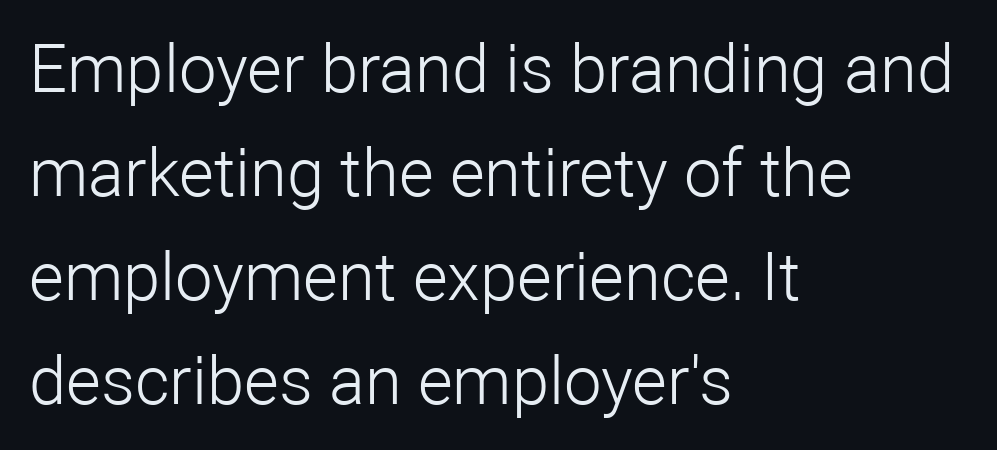
Q: Is the text bold? A: No.
Q: Is the text italic (slanted)? A: No, it is upright.
Q: Is the typeface a serif or a sans-serif typeface? A: Sans-serif.
Q: Is the text underlined? A: No.
Q: How is the paragraph aligned? A: Left-aligned.
Q: Is the spacing between letters normal or unusually wide? A: Normal.
Q: Is the spacing between lines tight, normal or loose? A: Normal.
Q: Width (condensed, normal, or wide)? A: Normal.
Q: Stroke contrast? A: Low.
Q: x-height? A: Medium.
Q: Monospaced? A: No.
